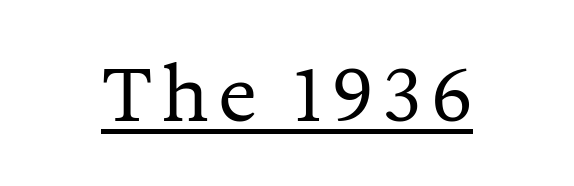
{"serif": "yes", "italic": "no", "bold": "no", "weight": "regular", "width": "normal", "stroke_contrast": "medium", "x_height": "medium", "monospaced": "no", "underline": "yes", "glyph_px": 73}
